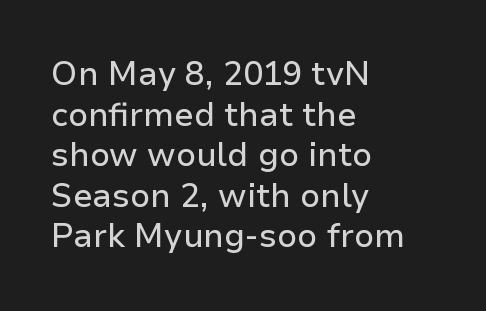
The image shows 33 px sans-serif type, upright; set left-aligned, line spacing 1.23x, normal letter spacing, not underlined; low stroke contrast and a medium x-height.
